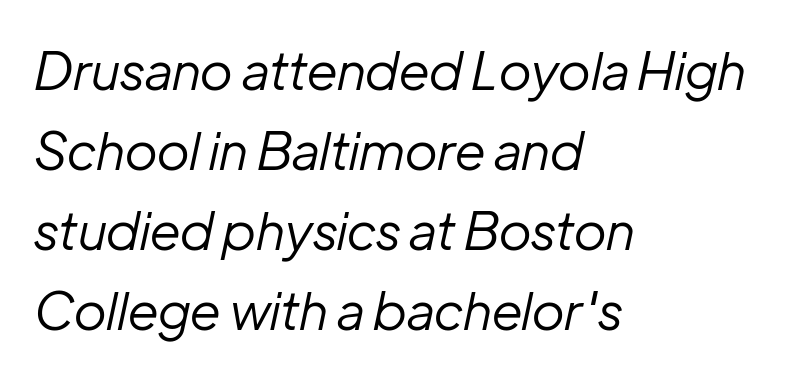
Q: Is the text bold? A: No.
Q: Is the text italic (slanted)? A: Yes, it leans right by about 12 degrees.
Q: Is the text underlined? A: No.
Q: How is the paragraph aligned? A: Left-aligned.
Q: Is the spacing between letters normal or unusually wide? A: Normal.
Q: Is the spacing between lines tight, normal or loose? A: Normal.
Q: Width (condensed, normal, or wide)? A: Normal.
Q: Stroke contrast? A: Low.
Q: x-height? A: Medium.
Q: Monospaced? A: No.
